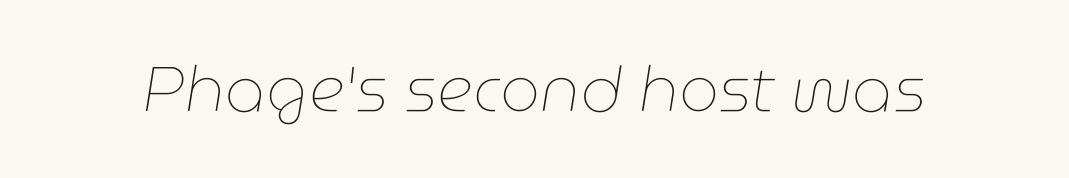
The image shows 63 px thin type, italic (leaning right); set normal letter spacing, not underlined; low stroke contrast and a medium x-height.
